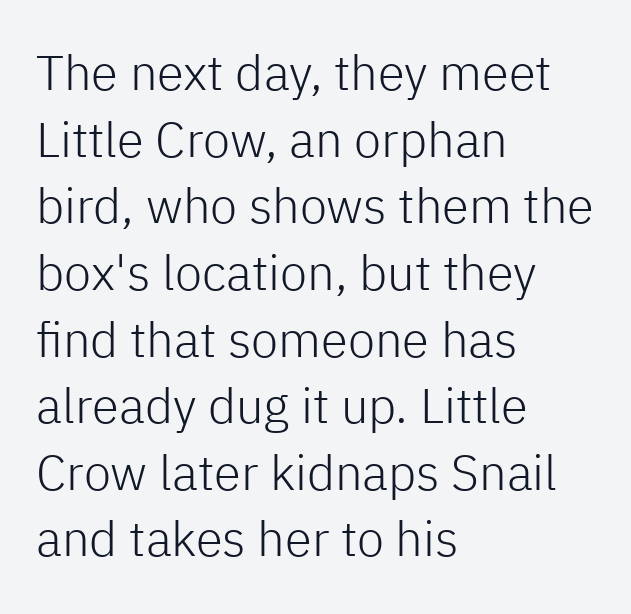
Decoration check: the copy has no underline. Tall strokes in this sample are plumb rather than angled. Is this a fixed-width face? No — the glyphs have proportional, varying widths. A typesetter would call this zero additional tracking.
